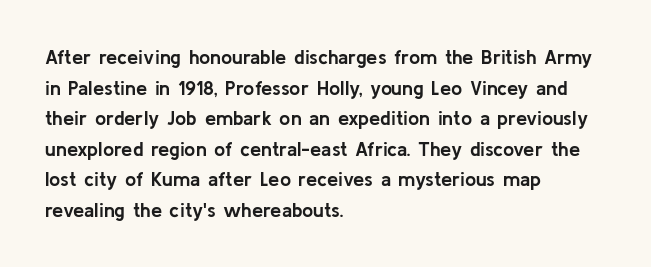
Q: Is the text bold? A: Yes.
Q: Is the text italic (slanted)? A: No, it is upright.
Q: Is the text underlined? A: No.
Q: How is the paragraph aligned? A: Left-aligned.
Q: Is the spacing between letters normal or unusually wide? A: Normal.
Q: Is the spacing between lines tight, normal or loose? A: Normal.
